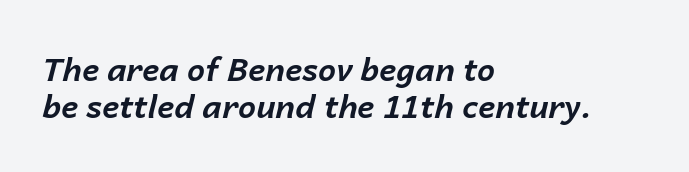
The image shows 32 px bold type, italic (leaning right); set left-aligned, tight line spacing (1.15x), normal letter spacing, not underlined; low stroke contrast and a medium x-height.
